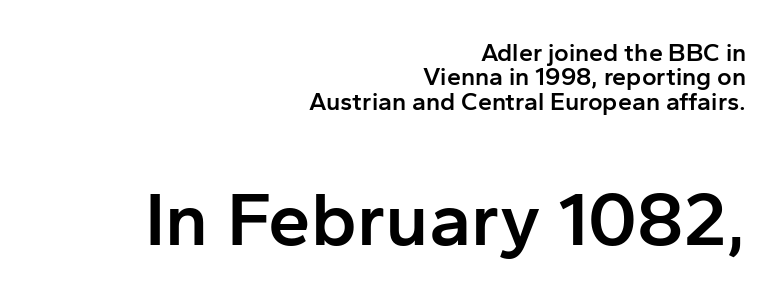
The image shows 76 px semibold sans-serif type, upright; set right-aligned, tight line spacing (0.98x), normal letter spacing, not underlined; the second (bottom) block is 3.04x larger; low stroke contrast and a medium x-height.
